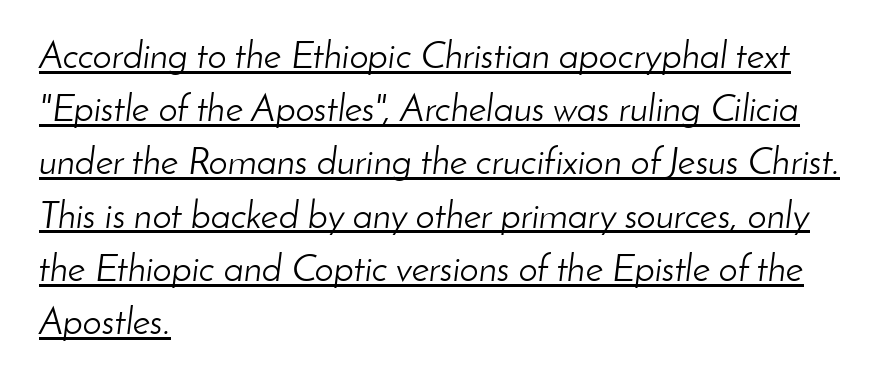
The font's italic variant was chosen for this text. The cut favours lightness, reaching ordinary text weight at its darkest. The lines in this sample share a left origin and differ only in where they stop. The passage shown is typed in a proportional face where columns would drift. Caption: lettering with a line underneath. A normal amount of white space separates one row of letters from the next.
